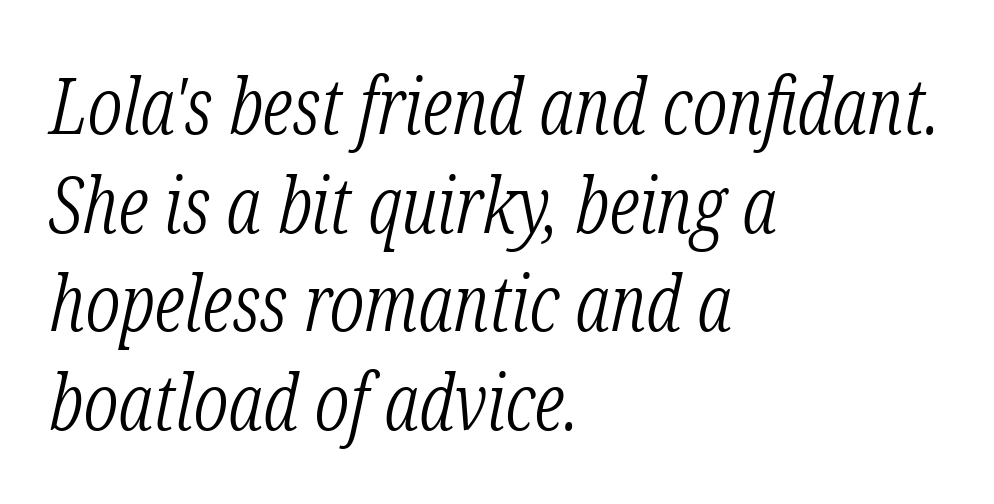
{"serif": "yes", "italic": "yes", "lean": "right", "slant_degrees": 12, "bold": "no", "weight": "light", "width": "condensed", "stroke_contrast": "low", "x_height": "medium", "monospaced": "no", "underline": "no", "align": "left", "line_spacing": "normal", "line_spacing_ratio": 1.25, "letter_spacing": "normal", "letter_spacing_em": 0.0, "glyph_px": 79}
